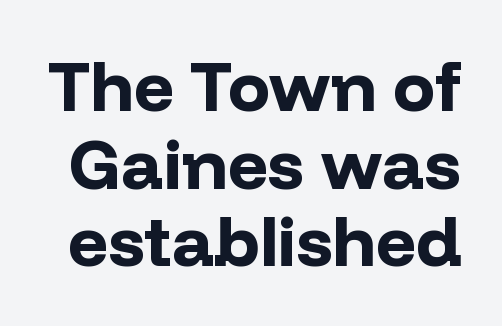
These words are printed bold, with thick strokes throughout. No extra tracking has been applied to these lines. You can tell from the bare stems that sans-serif type was used. The letters stand upright; this is a roman face.
